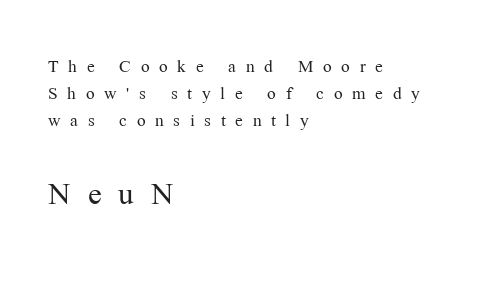
Q: Is the text bold? A: No.
Q: Is the text italic (slanted)? A: No, it is upright.
Q: Is the typeface a serif or a sans-serif typeface? A: Serif.
Q: Is the text underlined? A: No.
Q: How is the paragraph aligned? A: Left-aligned.
Q: Is the spacing between letters normal or unusually wide? A: Unusually wide.
Q: Which block of text is set in a larger size, the first (top) or the second (bottom)? A: The second (bottom) one.
Q: Width (condensed, normal, or wide)? A: Normal.
Q: Stroke contrast? A: Medium.
Q: x-height? A: Medium.
Q: Monospaced? A: No.
